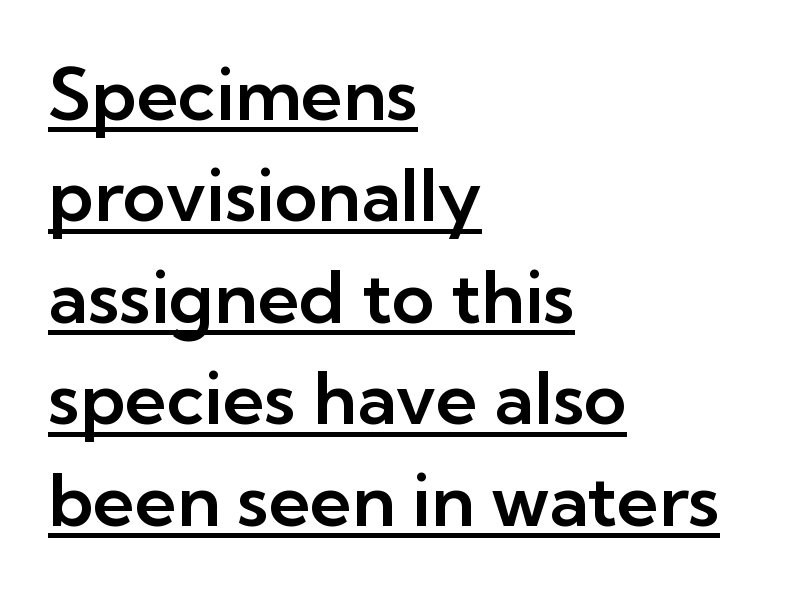
{"serif": "no", "italic": "no", "width": "normal", "stroke_contrast": "low", "x_height": "medium", "monospaced": "no", "underline": "yes", "align": "left", "line_spacing": "normal", "line_spacing_ratio": 1.39, "letter_spacing": "normal", "letter_spacing_em": 0.0, "glyph_px": 73}
